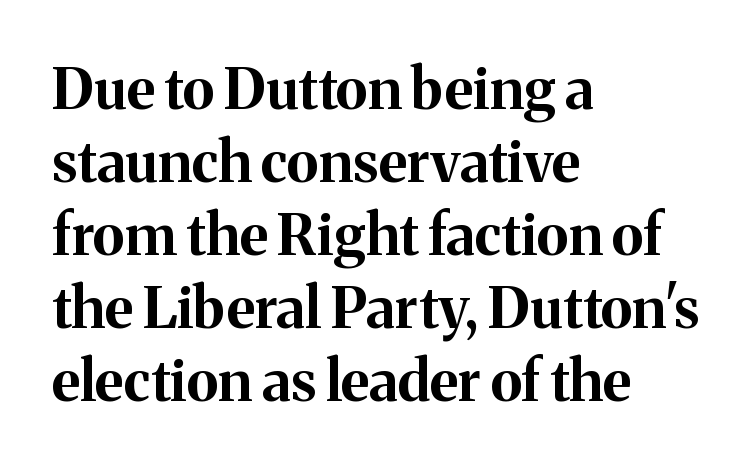
The image shows 57 px bold serif type, upright; set left-aligned, normal line spacing (1.28x), normal letter spacing, not underlined; medium stroke contrast and a medium x-height.
